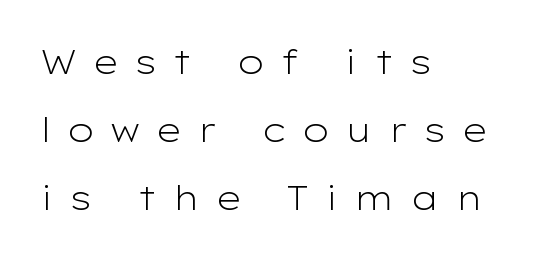
The image shows 34 px light, wide sans-serif type, upright; set left-aligned, loose line spacing (2.0x), unusually wide letter spacing (+0.45 em), not underlined; low stroke contrast and a medium x-height.
